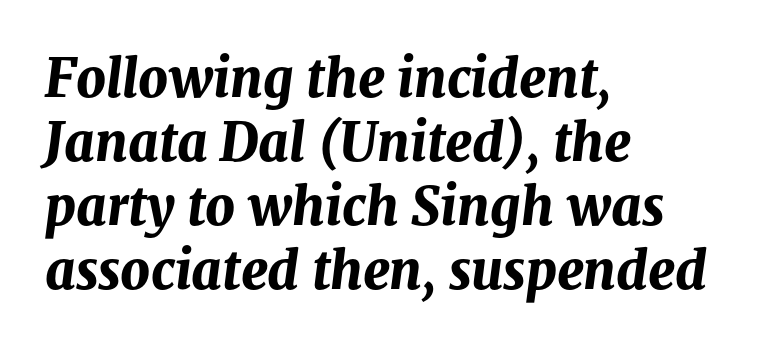
{"italic": "yes", "lean": "right", "slant_degrees": 8, "bold": "yes", "weight": "bold", "width": "normal", "stroke_contrast": "medium", "x_height": "medium", "monospaced": "no", "underline": "no", "align": "left", "line_spacing_ratio": 1.23, "letter_spacing": "normal", "letter_spacing_em": 0.0, "glyph_px": 52}
